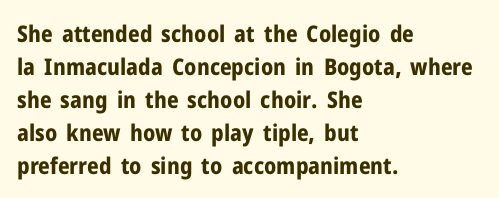
The image shows 23 px bold type, upright; set left-aligned, normal line spacing (1.43x), normal letter spacing, not underlined.
